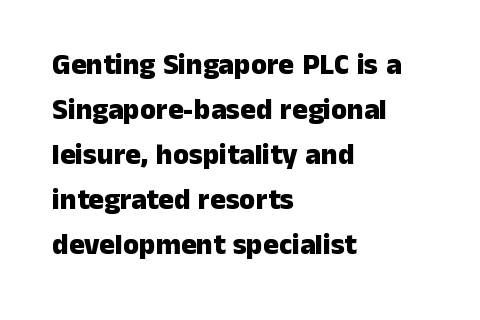
Q: Is the text bold? A: Yes.
Q: Is the text italic (slanted)? A: No, it is upright.
Q: Is the typeface a serif or a sans-serif typeface? A: Sans-serif.
Q: Is the text underlined? A: No.
Q: How is the paragraph aligned? A: Left-aligned.
Q: Is the spacing between letters normal or unusually wide? A: Normal.
Q: Is the spacing between lines tight, normal or loose? A: Normal.
Q: Width (condensed, normal, or wide)? A: Normal.
Q: Stroke contrast? A: Low.
Q: x-height? A: Medium.
Q: Monospaced? A: No.
